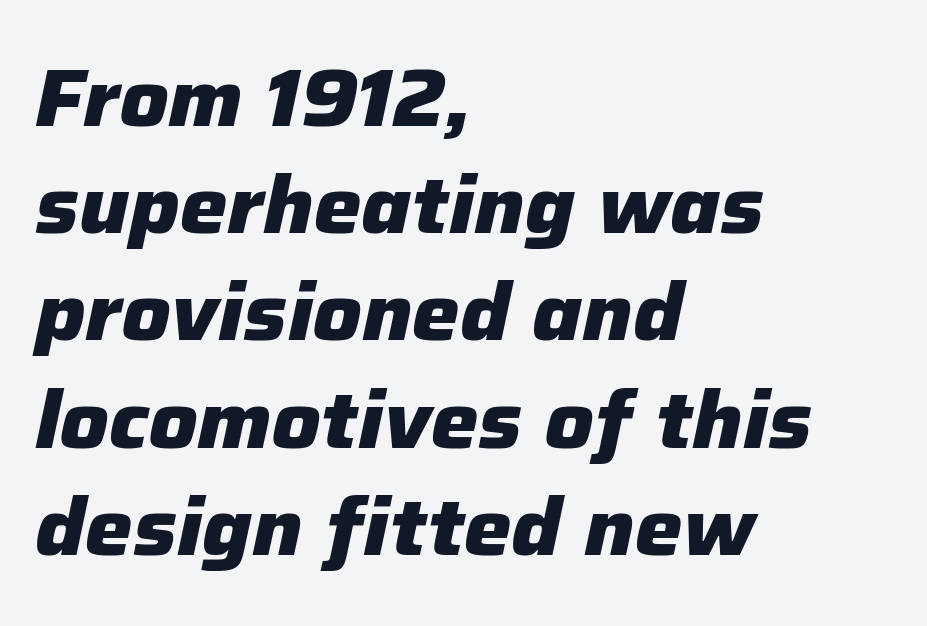
Q: Is the text bold? A: Yes.
Q: Is the text italic (slanted)? A: Yes, it leans right by about 12 degrees.
Q: Is the text underlined? A: No.
Q: How is the paragraph aligned? A: Left-aligned.
Q: Is the spacing between letters normal or unusually wide? A: Normal.
Q: Is the spacing between lines tight, normal or loose? A: Normal.
Q: Width (condensed, normal, or wide)? A: Normal.
Q: Stroke contrast? A: Low.
Q: x-height? A: Medium.
Q: Monospaced? A: No.
